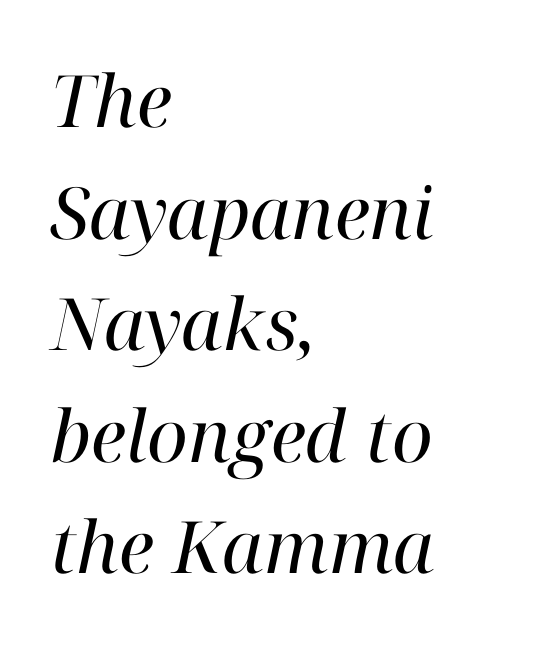
Italic? Definitely — the glyphs are oblique. Each letter's strokes conclude with small projecting serifs. In terms of letterspacing, this is plain default setting. The typeface has the unassuming heft of standard copy or less.
